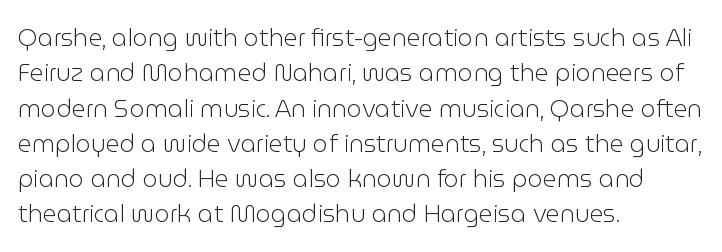
The image shows 24 px text type, upright; set left-aligned, normal line spacing (1.47x), normal letter spacing, not underlined.
